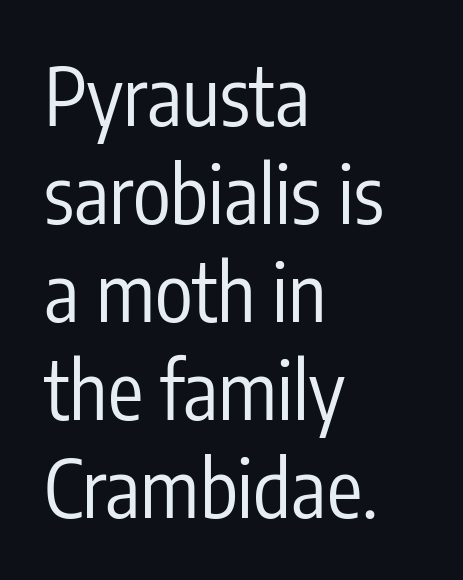
The image shows 79 px regular-weight, condensed sans-serif type, upright; set left-aligned, line spacing 1.24x, normal letter spacing, not underlined; low stroke contrast and a medium x-height.
